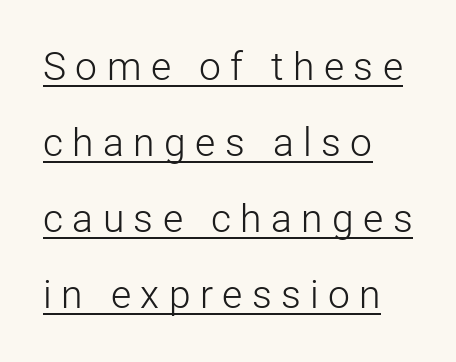
The image shows 39 px light sans-serif type, upright; set left-aligned, loose line spacing (1.95x), unusually wide letter spacing (+0.24 em), underlined; low stroke contrast and a medium x-height.
